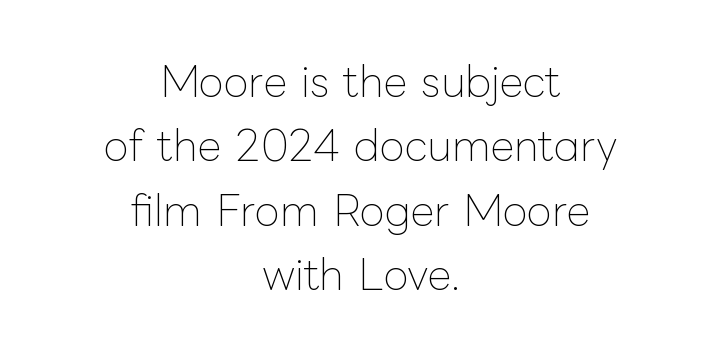
{"italic": "no", "bold": "no", "weight": "thin", "width": "normal", "stroke_contrast": "low", "x_height": "medium", "monospaced": "no", "underline": "no", "align": "center", "line_spacing": "normal", "line_spacing_ratio": 1.57, "letter_spacing": "normal", "letter_spacing_em": 0.0, "glyph_px": 41}
